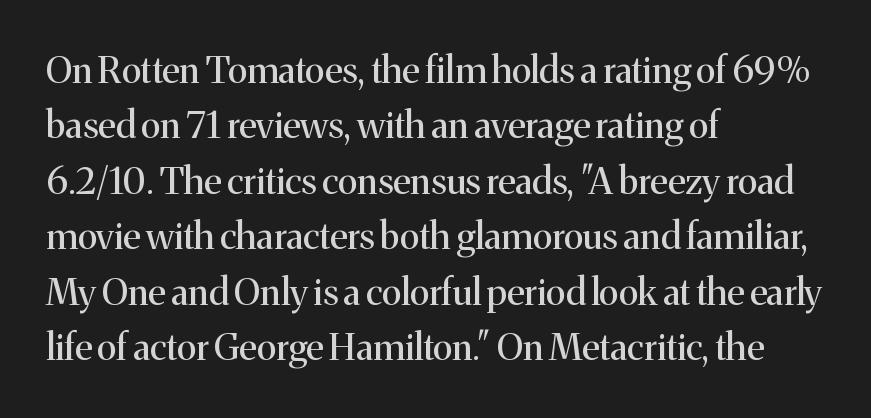
{"serif": "yes", "italic": "no", "bold": "no", "weight": "regular", "width": "normal", "stroke_contrast": "medium", "x_height": "medium", "monospaced": "no", "underline": "no", "align": "left", "line_spacing": "normal", "line_spacing_ratio": 1.5, "letter_spacing": "normal", "letter_spacing_em": 0.0, "glyph_px": 37}
